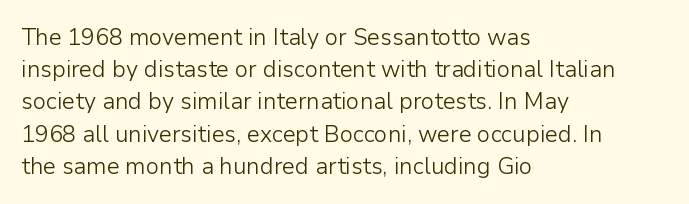
Q: Is the text bold? A: No.
Q: Is the text italic (slanted)? A: No, it is upright.
Q: Is the text underlined? A: No.
Q: How is the paragraph aligned? A: Left-aligned.
Q: Is the spacing between letters normal or unusually wide? A: Normal.
Q: Is the spacing between lines tight, normal or loose? A: Normal.
